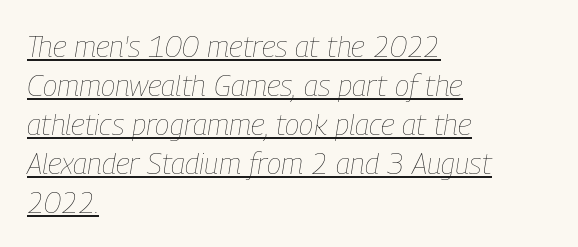
The image shows 30 px thin, condensed type, italic (leaning right); set left-aligned, normal line spacing (1.3x), normal letter spacing, underlined; low stroke contrast and a medium x-height.
